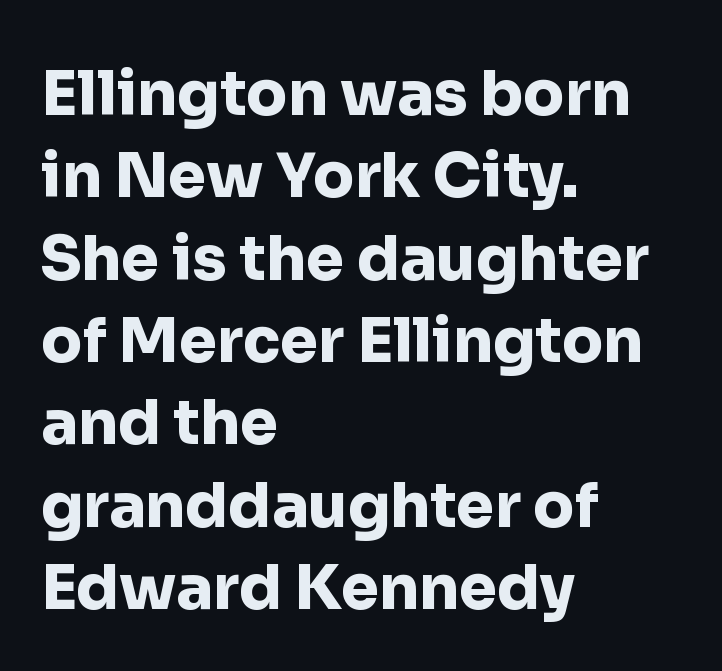
{"serif": "no", "italic": "no", "bold": "yes", "weight": "heavy", "width": "normal", "stroke_contrast": "low", "x_height": "medium", "monospaced": "no", "underline": "no", "align": "left", "line_spacing": "normal", "line_spacing_ratio": 1.35, "letter_spacing": "normal", "letter_spacing_em": 0.0, "glyph_px": 61}
